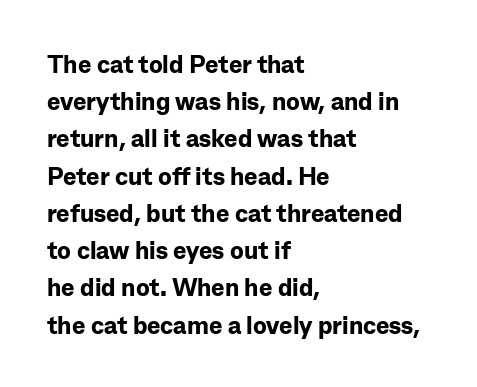
Q: Is the text bold? A: Yes.
Q: Is the text italic (slanted)? A: No, it is upright.
Q: Is the text underlined? A: No.
Q: How is the paragraph aligned? A: Left-aligned.
Q: Is the spacing between letters normal or unusually wide? A: Normal.
Q: Is the spacing between lines tight, normal or loose? A: Normal.
